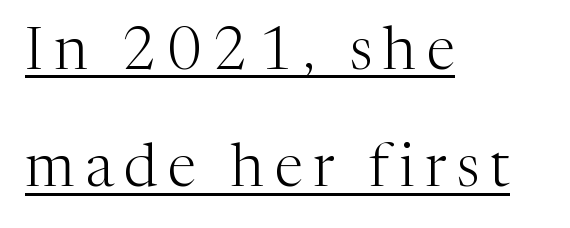
Q: Is the text bold? A: No.
Q: Is the text italic (slanted)? A: No, it is upright.
Q: Is the typeface a serif or a sans-serif typeface? A: Serif.
Q: Is the text underlined? A: Yes.
Q: How is the paragraph aligned? A: Left-aligned.
Q: Is the spacing between lines tight, normal or loose? A: Loose.
Q: Width (condensed, normal, or wide)? A: Normal.
Q: Stroke contrast? A: Medium.
Q: x-height? A: Medium.
Q: Monospaced? A: No.
